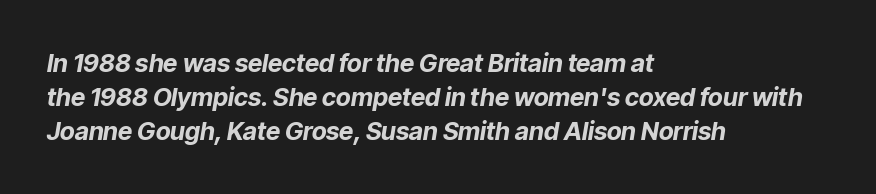
Q: Is the text bold? A: Yes.
Q: Is the text italic (slanted)? A: Yes, it leans right by about 9 degrees.
Q: Is the text underlined? A: No.
Q: How is the paragraph aligned? A: Left-aligned.
Q: Is the spacing between letters normal or unusually wide? A: Normal.
Q: Is the spacing between lines tight, normal or loose? A: Normal.
